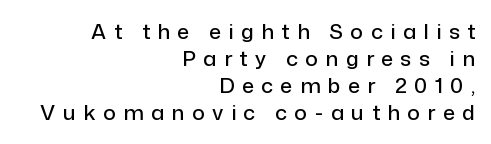
The letters are spread apart with noticeably loose tracking. These lines sit exactly where default settings would place them. A student would call this right alignment; a typographer would say flush right, rag left. Every stem runs plumb, perpendicular to the baseline. Clear beneath every line of the passage.
